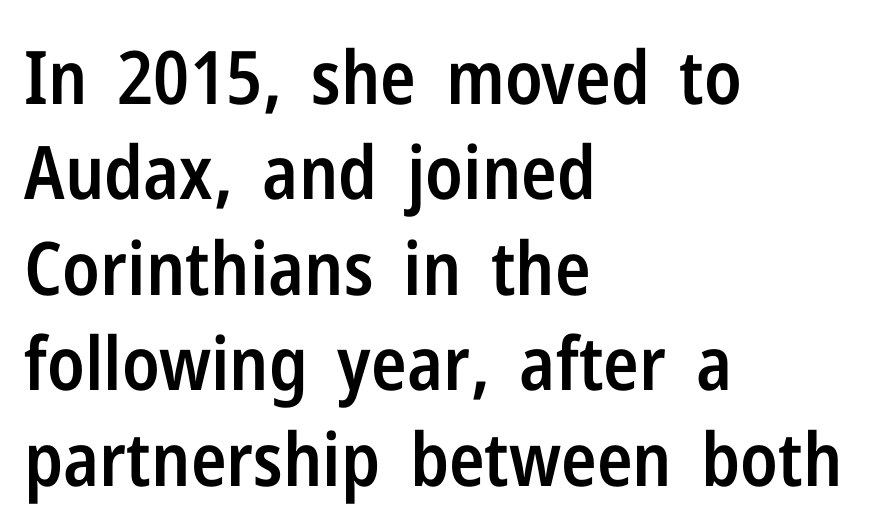
{"serif": "no", "italic": "no", "bold": "semi", "weight": "semibold", "width": "condensed", "stroke_contrast": "low", "x_height": "medium", "monospaced": "no", "underline": "no", "align": "left", "line_spacing": "normal", "line_spacing_ratio": 1.29, "letter_spacing": "normal", "letter_spacing_em": 0.0, "glyph_px": 74}
